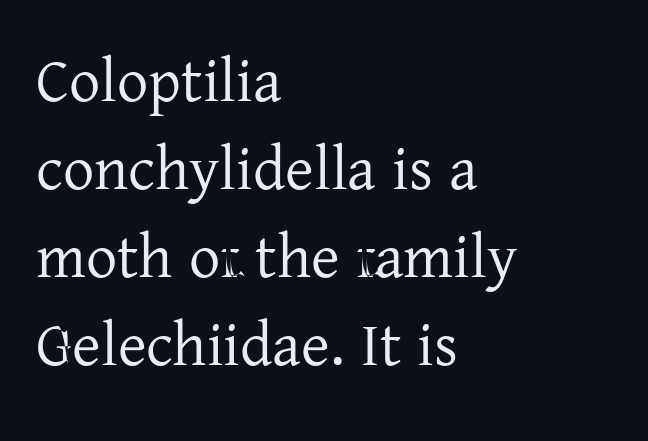
Q: Is the text bold? A: No.
Q: Is the text italic (slanted)? A: No, it is upright.
Q: Is the typeface a serif or a sans-serif typeface? A: Serif.
Q: Is the text underlined? A: No.
Q: How is the paragraph aligned? A: Left-aligned.
Q: Is the spacing between letters normal or unusually wide? A: Normal.
Q: Is the spacing between lines tight, normal or loose? A: Normal.
Q: Width (condensed, normal, or wide)? A: Normal.
Q: Stroke contrast? A: Low.
Q: x-height? A: Medium.
Q: Monospaced? A: No.
